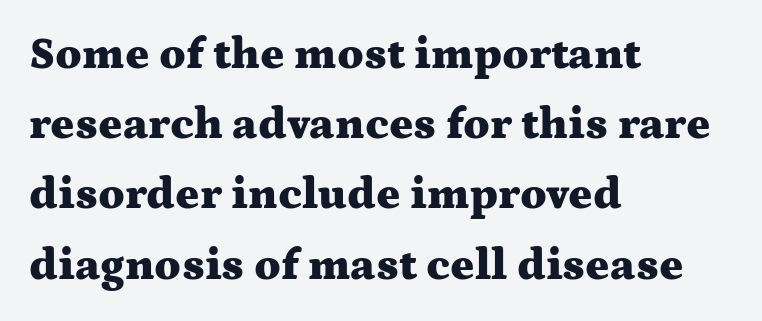
Q: Is the text bold? A: Yes.
Q: Is the text italic (slanted)? A: No, it is upright.
Q: Is the typeface a serif or a sans-serif typeface? A: Serif.
Q: Is the text underlined? A: No.
Q: How is the paragraph aligned? A: Left-aligned.
Q: Is the spacing between letters normal or unusually wide? A: Normal.
Q: Is the spacing between lines tight, normal or loose? A: Normal.
Q: Width (condensed, normal, or wide)? A: Wide.
Q: Stroke contrast? A: Medium.
Q: x-height? A: Medium.
Q: Monospaced? A: No.
